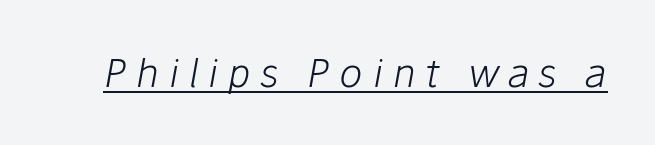
Q: Is the text bold? A: No.
Q: Is the text italic (slanted)? A: Yes, it leans right by about 10 degrees.
Q: Is the text underlined? A: Yes.
Q: Is the spacing between letters normal or unusually wide? A: Unusually wide.
Q: Width (condensed, normal, or wide)? A: Normal.
Q: Stroke contrast? A: Low.
Q: x-height? A: Medium.
Q: Monospaced? A: No.
